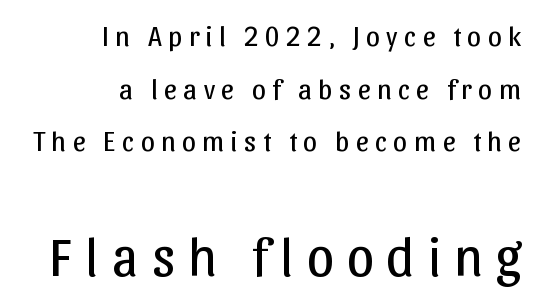
The image shows 55 px regular-weight sans-serif type, upright; set right-aligned, line spacing 1.88x, unusually wide letter spacing (+0.23 em), not underlined; the second (bottom) block is 1.96x larger; low stroke contrast and a medium x-height.
